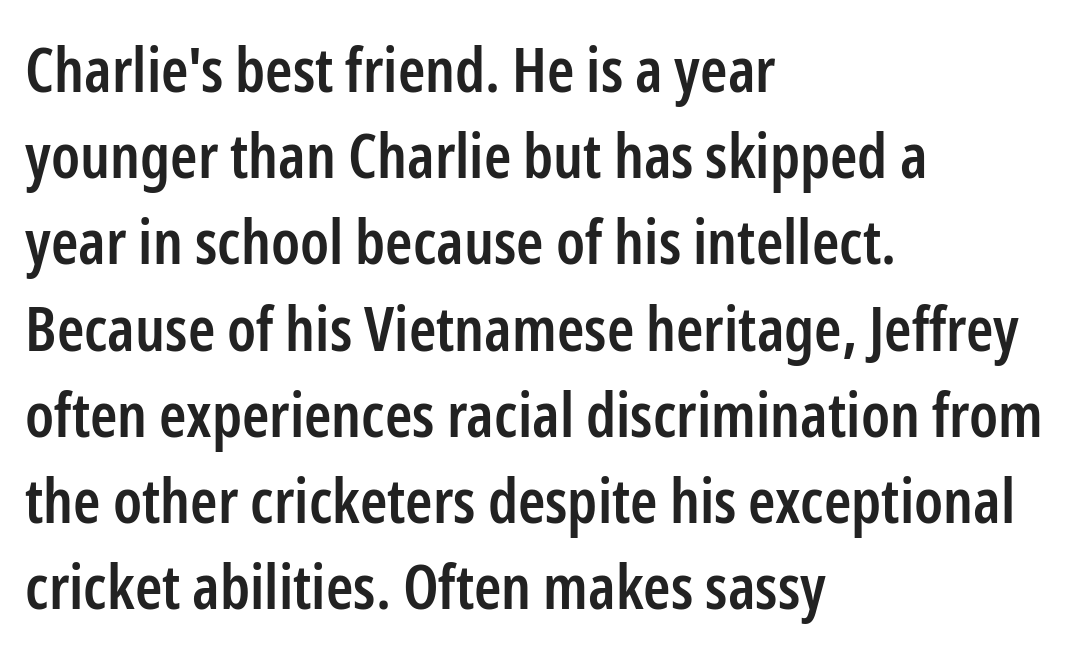
Nothing sits at the stroke ends, so this counts as sans-serif. Letters rest on an invisible, unmarked baseline. Looks like regular typesetting: each glyph gets only the width it needs. A typesetter would call this zero additional tracking. In CSS terms this would be text-align: left.
